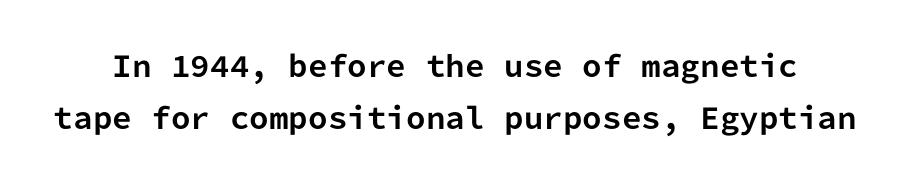
The image shows 28 px bold sans-serif type, upright, monospaced; set line spacing 1.86x, normal letter spacing, not underlined; low stroke contrast and a medium x-height.
